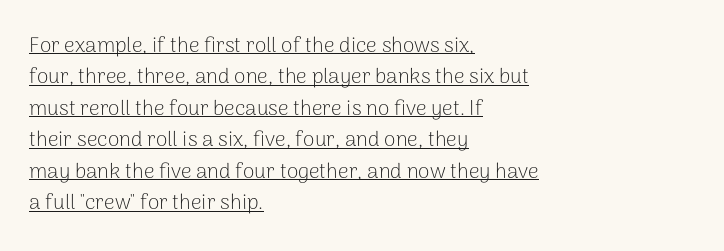
Posture: straight, roman, zero tilt. The specimen includes a rule beneath the text block's lines. A typesetter would call this leading conventional body-copy spacing. The letters sit at their default tracking, neither squeezed nor spread.
